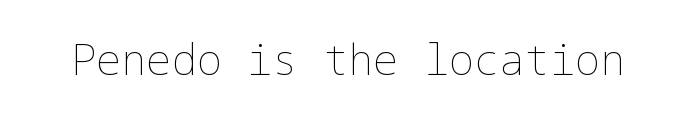
{"italic": "no", "bold": "no", "weight": "thin", "width": "normal", "stroke_contrast": "low", "x_height": "medium", "underline": "no", "letter_spacing": "normal", "letter_spacing_em": 0.0, "glyph_px": 42}
